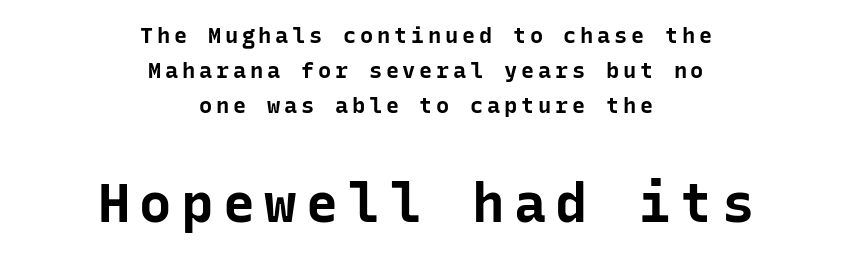
Q: Is the text bold? A: Yes.
Q: Is the text italic (slanted)? A: No, it is upright.
Q: Is the typeface a serif or a sans-serif typeface? A: Sans-serif.
Q: Is the text underlined? A: No.
Q: How is the paragraph aligned? A: Centered.
Q: Is the spacing between lines tight, normal or loose? A: Normal.
Q: Which block of text is set in a larger size, the first (top) or the second (bottom)? A: The second (bottom) one.
Q: Width (condensed, normal, or wide)? A: Normal.
Q: Stroke contrast? A: Low.
Q: x-height? A: Medium.
Q: Monospaced? A: Yes.
